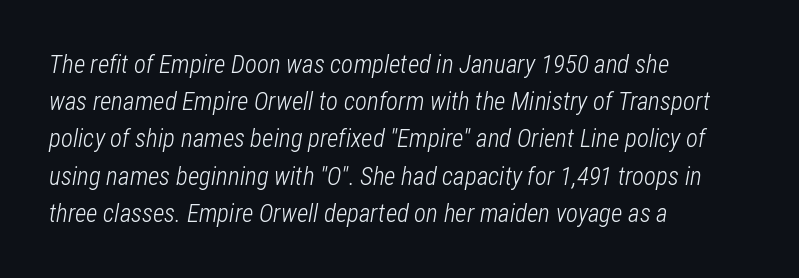
Q: Is the text bold? A: No.
Q: Is the text italic (slanted)? A: Yes, it leans right by about 12 degrees.
Q: Is the text underlined? A: No.
Q: How is the paragraph aligned? A: Left-aligned.
Q: Is the spacing between letters normal or unusually wide? A: Normal.
Q: Is the spacing between lines tight, normal or loose? A: Normal.
